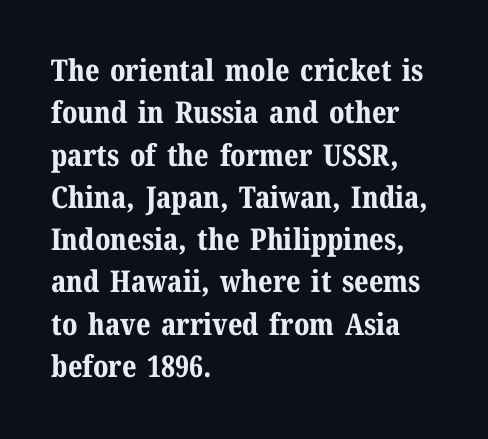
Q: Is the text bold? A: Yes.
Q: Is the text italic (slanted)? A: No, it is upright.
Q: Is the typeface a serif or a sans-serif typeface? A: Serif.
Q: Is the text underlined? A: No.
Q: How is the paragraph aligned? A: Left-aligned.
Q: Is the spacing between letters normal or unusually wide? A: Normal.
Q: Is the spacing between lines tight, normal or loose? A: Normal.
Q: Width (condensed, normal, or wide)? A: Normal.
Q: Stroke contrast? A: Medium.
Q: x-height? A: Medium.
Q: Monospaced? A: No.
